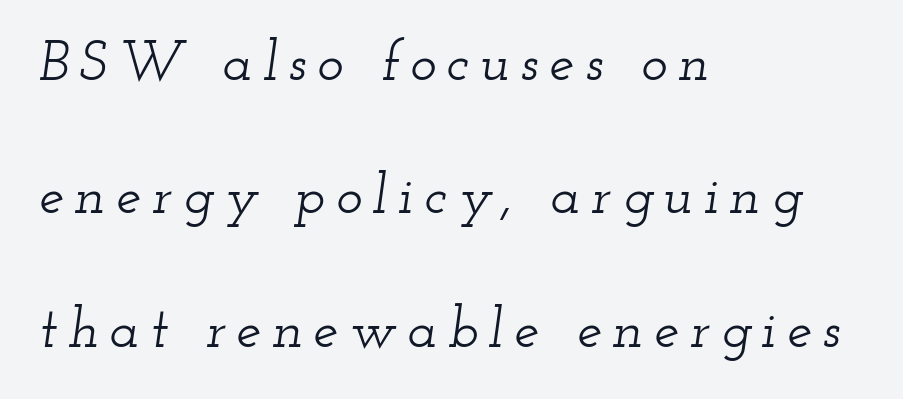
The image shows 56 px wide serif type, italic (leaning right); set left-aligned, loose line spacing (2.38x), not underlined; low stroke contrast and a small x-height.
